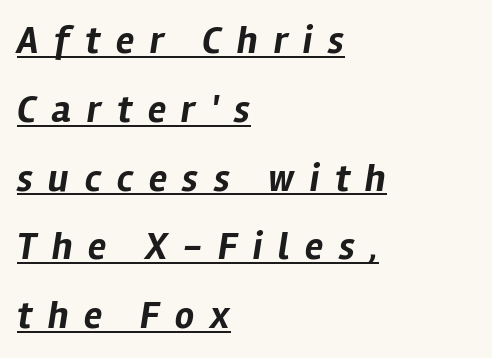
Q: Is the text bold? A: Yes.
Q: Is the text italic (slanted)? A: Yes, it leans right by about 12 degrees.
Q: Is the text underlined? A: Yes.
Q: How is the paragraph aligned? A: Left-aligned.
Q: Is the spacing between letters normal or unusually wide? A: Unusually wide.
Q: Width (condensed, normal, or wide)? A: Normal.
Q: Stroke contrast? A: Low.
Q: x-height? A: Medium.
Q: Monospaced? A: No.
